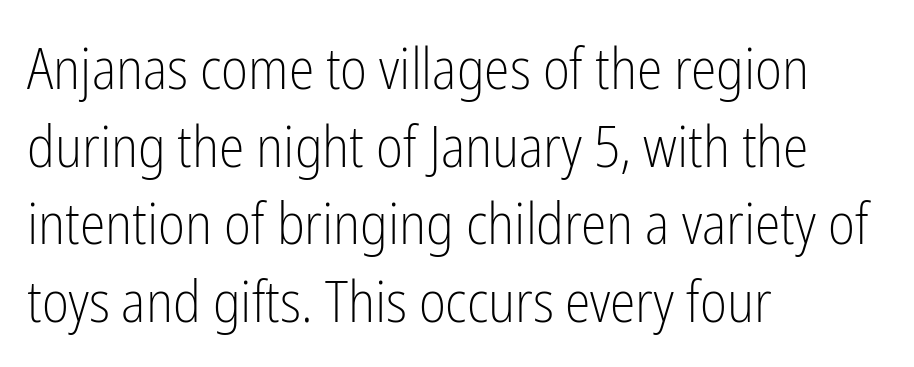
Default kerning and tracking; the words read as compact shapes. When letters stand straight like this, we call the style roman or upright. Character widths vary here, with narrow letters taking less room than wide ones. Horizontal alignment here is leftward, the default for most running prose. The rendering uses a moderate line-height, typical for paragraphs.
